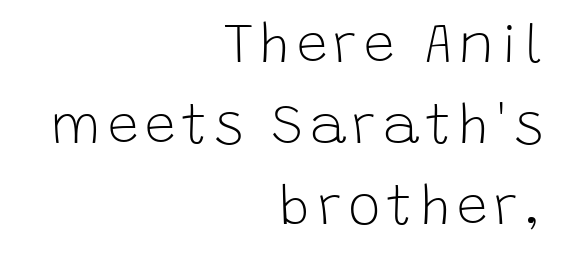
Q: Is the text bold? A: No.
Q: Is the text italic (slanted)? A: No, it is upright.
Q: Is the typeface a serif or a sans-serif typeface? A: Sans-serif.
Q: Is the text underlined? A: No.
Q: How is the paragraph aligned? A: Right-aligned.
Q: Is the spacing between lines tight, normal or loose? A: Normal.
Q: Width (condensed, normal, or wide)? A: Normal.
Q: Stroke contrast? A: Low.
Q: x-height? A: Large.
Q: Monospaced? A: No.
